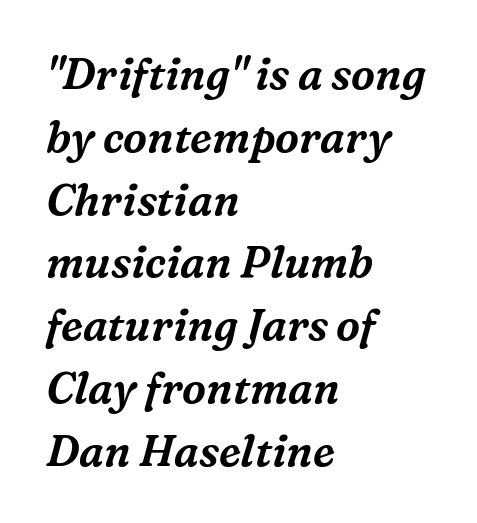
The image shows 43 px serif type, italic (leaning right); set left-aligned, normal line spacing (1.46x), normal letter spacing, not underlined; medium stroke contrast and a medium x-height.
